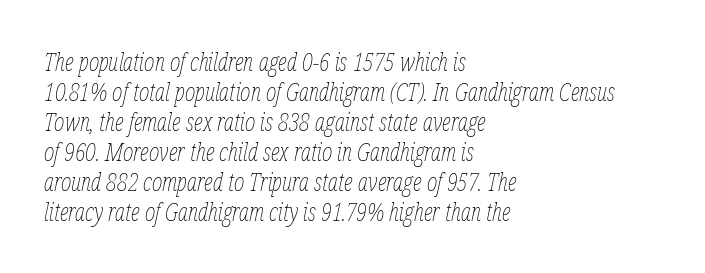
The image shows 25 px text type, italic (leaning right); set left-aligned, line spacing 1.2x, normal letter spacing, not underlined.
